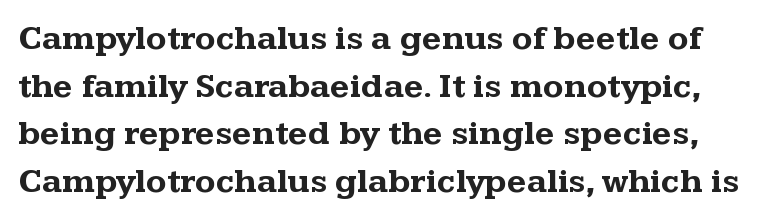
Q: Is the text bold? A: Yes.
Q: Is the text italic (slanted)? A: No, it is upright.
Q: Is the typeface a serif or a sans-serif typeface? A: Serif.
Q: Is the text underlined? A: No.
Q: Is the spacing between letters normal or unusually wide? A: Normal.
Q: Is the spacing between lines tight, normal or loose? A: Normal.
Q: Width (condensed, normal, or wide)? A: Wide.
Q: Stroke contrast? A: Medium.
Q: x-height? A: Medium.
Q: Monospaced? A: No.
